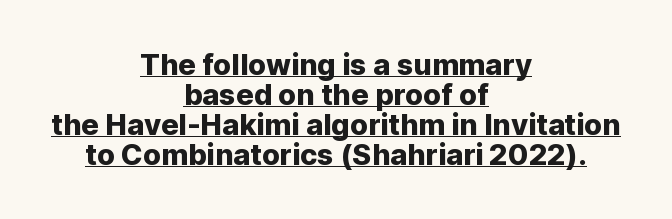
Rows of type sit shoulder to shoulder in the vertical direction. Here the glyphs are tracked normally, forming tight word shapes. It's the straight-up-and-down kind of type. This is sans-serif lettering, the kind often seen on screens and signage.
